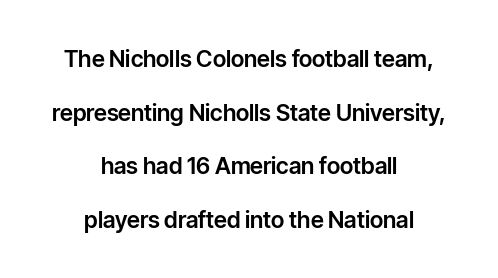
The image shows 23 px text type, upright; set centered, loose line spacing (2.33x), normal letter spacing, not underlined.
